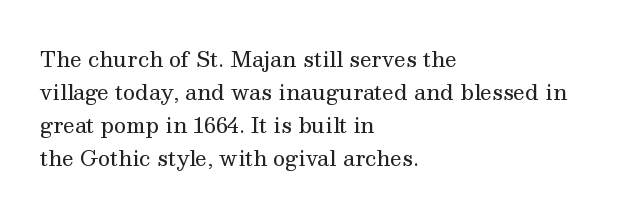
No italicization has been applied; the sample stays upright. This rendering features lettering with no underline. Summary of weight: not heavy and not bold. The typesetter chose a ragged-right arrangement here. The vertical gap from one line to the next is medium.
